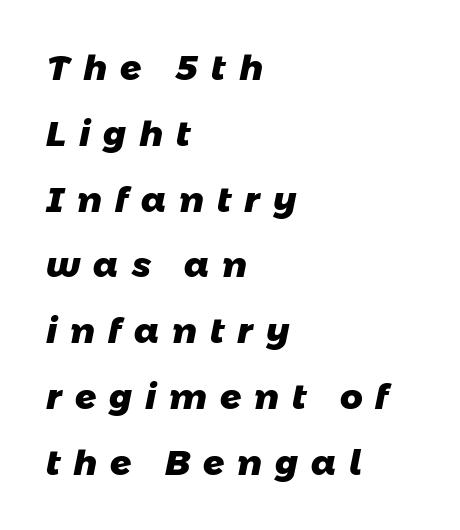
These lines are composed in type without serifs. Each letter keeps its own natural width here, so spacing adapts to shape. The line texture is sparse and dotted thanks to wide tracking. Does the weight exceed regular? Yes, all the way to bold.
